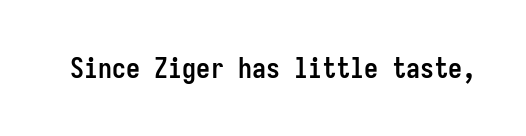
Style check: upright. The gaps between neighbouring characters are ordinary and unremarkable. Bare-footed words on every line. The font family rendered here belongs to the sans-serif group.
